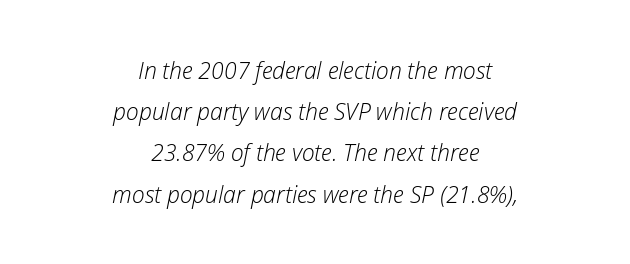
This sample uses an oblique cut, with every glyph tilted off the vertical. Letters rest on an invisible, unmarked baseline. The letterforms sit shoulder to shoulder at normal distance. The strokes carry an ordinary text weight at most. Neither beginnings nor endings align; midpoints do.
